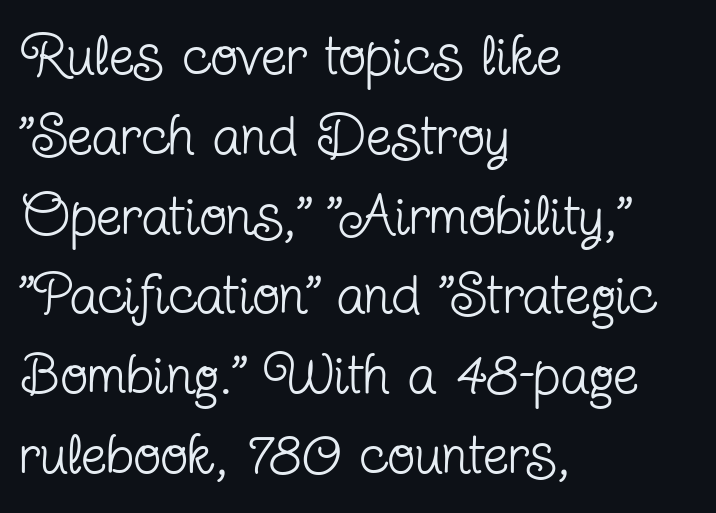
{"serif": "yes", "italic": "no", "bold": "no", "weight": "regular", "width": "condensed", "stroke_contrast": "low", "x_height": "medium", "monospaced": "no", "underline": "no", "align": "left", "line_spacing": "normal", "line_spacing_ratio": 1.4, "letter_spacing": "normal", "letter_spacing_em": 0.0, "glyph_px": 57}
